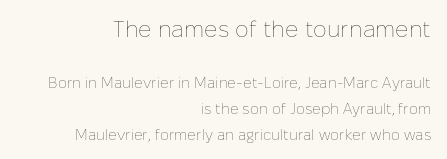
{"italic": "no", "bold": "no", "underline": "no", "align": "right", "line_spacing_ratio": 1.72, "letter_spacing": "normal", "letter_spacing_em": 0.0, "larger_block": "first", "size_ratio": 1.53, "glyph_px": 23}
